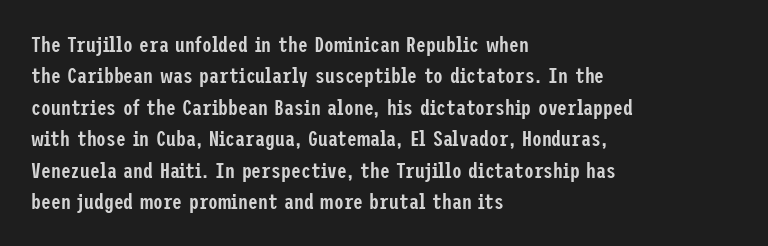
The image shows 22 px text type, upright; set left-aligned, normal line spacing (1.43x), normal letter spacing, not underlined.
